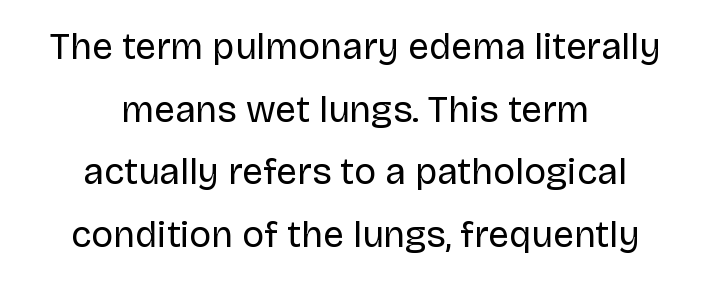
{"serif": "no", "italic": "no", "bold": "no", "weight": "regular", "width": "normal", "stroke_contrast": "low", "x_height": "large", "monospaced": "no", "underline": "no", "align": "center", "line_spacing": "normal", "line_spacing_ratio": 1.69, "letter_spacing": "normal", "letter_spacing_em": 0.0, "glyph_px": 37}
